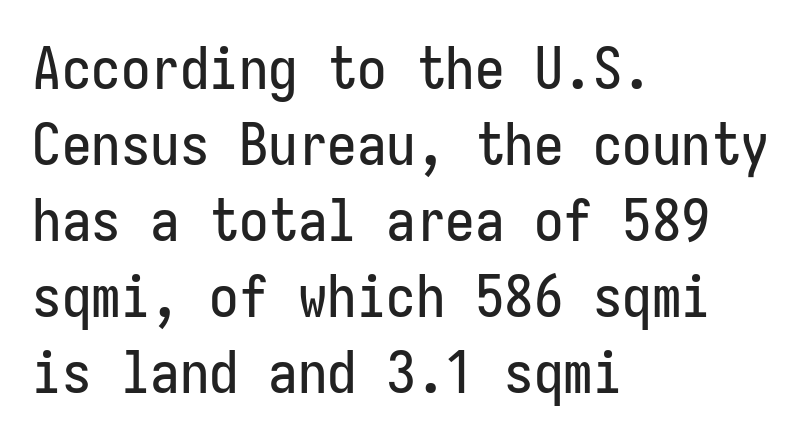
{"serif": "no", "italic": "no", "width": "condensed", "stroke_contrast": "low", "x_height": "medium", "underline": "no", "align": "left", "line_spacing": "normal", "line_spacing_ratio": 1.29, "letter_spacing": "normal", "letter_spacing_em": 0.0, "glyph_px": 59}
